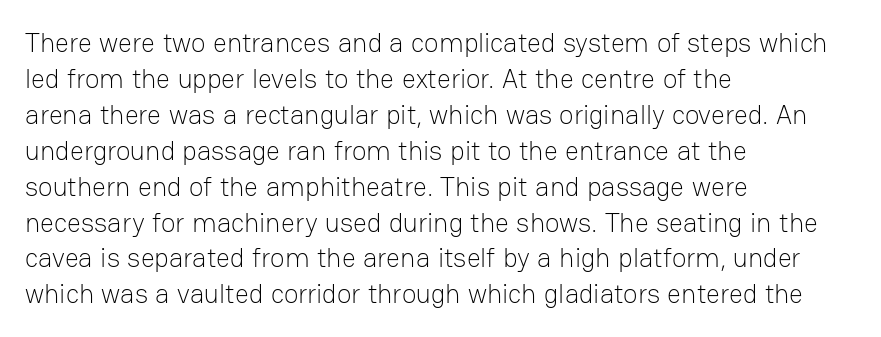
Q: Is the text bold? A: No.
Q: Is the text italic (slanted)? A: No, it is upright.
Q: Is the text underlined? A: No.
Q: How is the paragraph aligned? A: Left-aligned.
Q: Is the spacing between letters normal or unusually wide? A: Normal.
Q: Is the spacing between lines tight, normal or loose? A: Normal.
